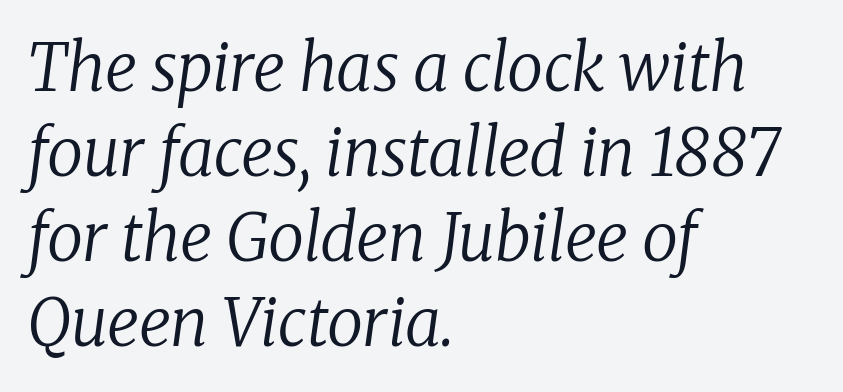
{"serif": "yes", "italic": "yes", "lean": "right", "slant_degrees": 8, "bold": "no", "weight": "regular", "width": "normal", "stroke_contrast": "low", "x_height": "medium", "monospaced": "no", "underline": "no", "align": "left", "line_spacing": "normal", "line_spacing_ratio": 1.31, "letter_spacing": "normal", "letter_spacing_em": 0.0, "glyph_px": 65}
